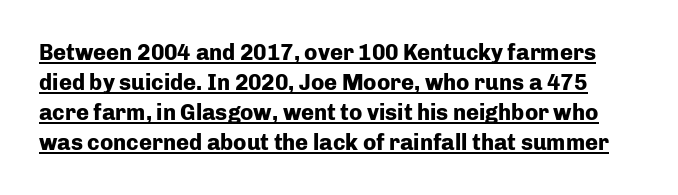
Q: Is the text bold? A: Yes.
Q: Is the text italic (slanted)? A: No, it is upright.
Q: Is the text underlined? A: Yes.
Q: Is the spacing between letters normal or unusually wide? A: Normal.
Q: Is the spacing between lines tight, normal or loose? A: Normal.
